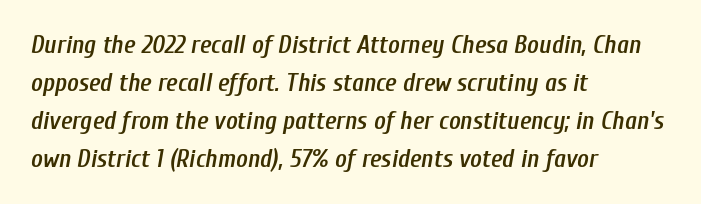
{"italic": "yes", "lean": "right", "slant_degrees": 10, "bold": "semi", "underline": "no", "align": "left", "line_spacing": "normal", "line_spacing_ratio": 1.52, "letter_spacing": "normal", "letter_spacing_em": 0.0, "glyph_px": 25}
